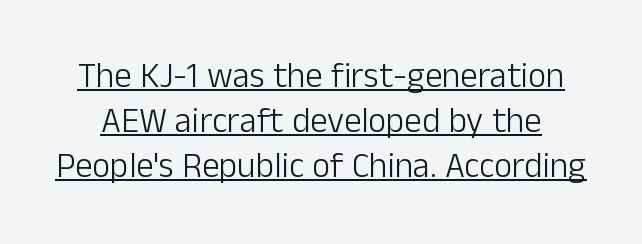
Q: Is the text bold? A: No.
Q: Is the text italic (slanted)? A: No, it is upright.
Q: Is the typeface a serif or a sans-serif typeface? A: Sans-serif.
Q: Is the text underlined? A: Yes.
Q: Is the spacing between letters normal or unusually wide? A: Normal.
Q: Is the spacing between lines tight, normal or loose? A: Normal.
Q: Width (condensed, normal, or wide)? A: Normal.
Q: Stroke contrast? A: Low.
Q: x-height? A: Medium.
Q: Monospaced? A: No.
